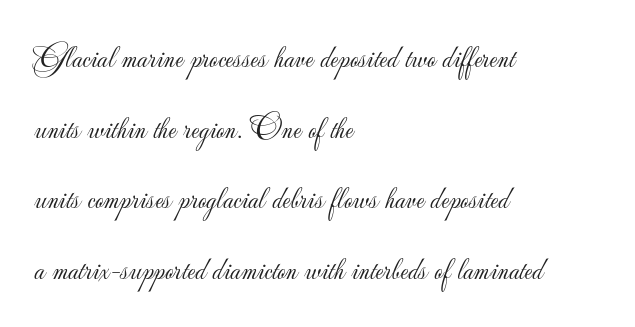
Q: Is the text bold? A: No.
Q: Is the text italic (slanted)? A: Yes.
Q: Is the typeface a serif or a sans-serif typeface? A: Sans-serif.
Q: Is the text underlined? A: No.
Q: How is the paragraph aligned? A: Left-aligned.
Q: Is the spacing between letters normal or unusually wide? A: Normal.
Q: Is the spacing between lines tight, normal or loose? A: Loose.
Q: Width (condensed, normal, or wide)? A: Normal.
Q: Stroke contrast? A: Low.
Q: x-height? A: Small.
Q: Monospaced? A: No.
